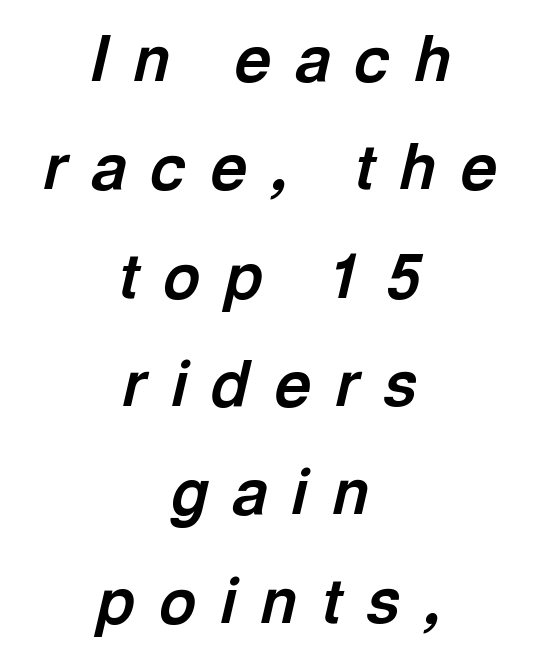
Q: Is the text bold? A: Yes.
Q: Is the text italic (slanted)? A: Yes, it leans right by about 13 degrees.
Q: Is the text underlined? A: No.
Q: How is the paragraph aligned? A: Centered.
Q: Is the spacing between letters normal or unusually wide? A: Unusually wide.
Q: Width (condensed, normal, or wide)? A: Normal.
Q: x-height? A: Medium.
Q: Monospaced? A: No.
